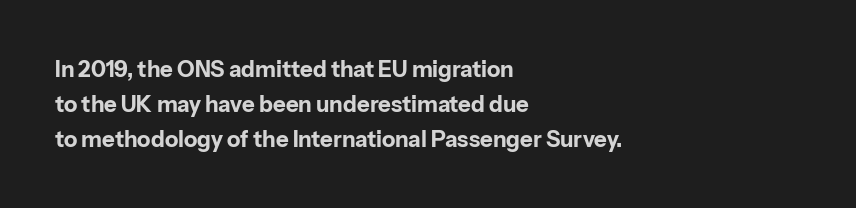
Q: Is the text bold? A: Yes.
Q: Is the text italic (slanted)? A: No, it is upright.
Q: Is the text underlined? A: No.
Q: How is the paragraph aligned? A: Left-aligned.
Q: Is the spacing between letters normal or unusually wide? A: Normal.
Q: Is the spacing between lines tight, normal or loose? A: Normal.
